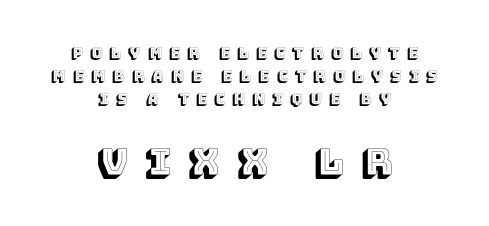
Q: Is the text italic (slanted)? A: No, it is upright.
Q: Is the text underlined? A: No.
Q: How is the paragraph aligned? A: Centered.
Q: Is the spacing between letters normal or unusually wide? A: Unusually wide.
Q: Is the spacing between lines tight, normal or loose? A: Normal.
Q: Which block of text is set in a larger size, the first (top) or the second (bottom)? A: The second (bottom) one.
Q: Width (condensed, normal, or wide)? A: Normal.
Q: x-height? A: Large.
Q: Monospaced? A: No.
